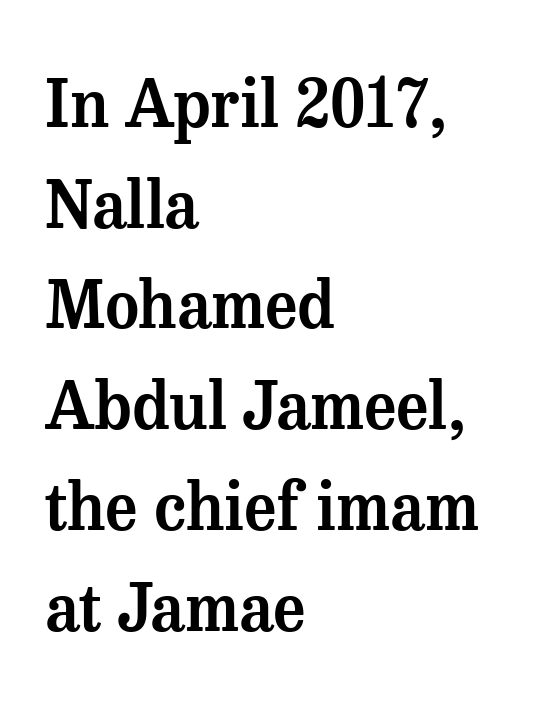
The image shows 65 px serif type, upright; set left-aligned, normal line spacing (1.55x), normal letter spacing, not underlined; medium stroke contrast and a medium x-height.
